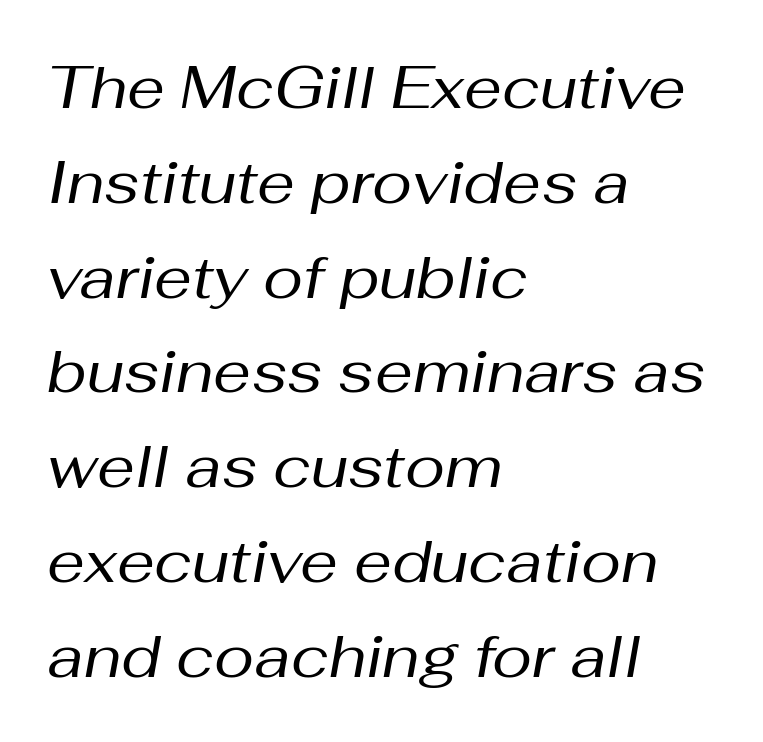
Q: Is the text bold? A: No.
Q: Is the text italic (slanted)? A: Yes, it leans right by about 10 degrees.
Q: Is the text underlined? A: No.
Q: How is the paragraph aligned? A: Left-aligned.
Q: Is the spacing between letters normal or unusually wide? A: Normal.
Q: Is the spacing between lines tight, normal or loose? A: Normal.
Q: Width (condensed, normal, or wide)? A: Normal.
Q: Stroke contrast? A: Medium.
Q: x-height? A: Medium.
Q: Monospaced? A: No.
